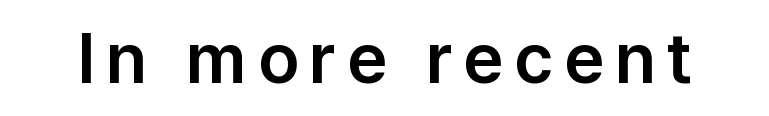
No feet cap the strokes, marking this as sans-serif type. The passage shown is typed in a proportional face where columns would drift. When letters stand straight like this, we call the style roman or upright. The specimen omits any rule beneath the text block's lines.
